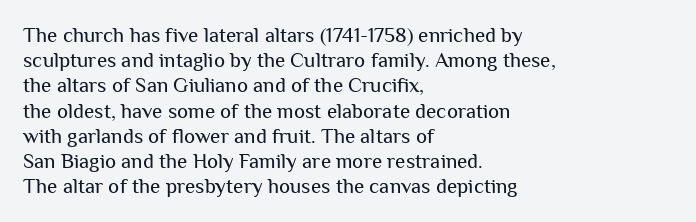
The image shows 21 px text type, upright; set left-aligned, line spacing 1.2x, normal letter spacing, not underlined.
